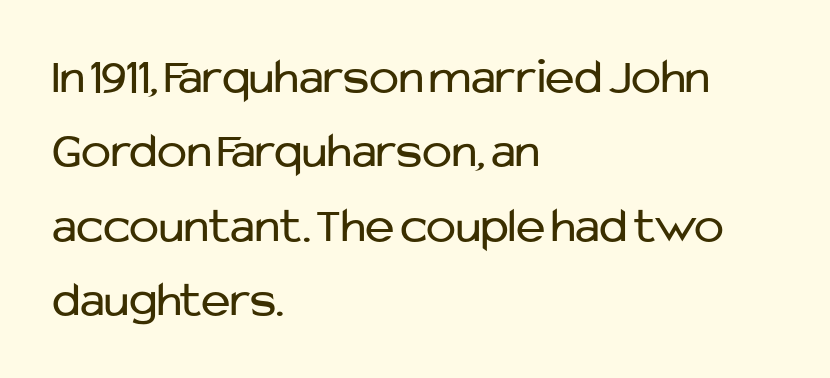
{"serif": "no", "italic": "no", "bold": "no", "weight": "regular", "width": "normal", "stroke_contrast": "low", "x_height": "medium", "monospaced": "no", "underline": "no", "align": "left", "line_spacing": "normal", "line_spacing_ratio": 1.49, "letter_spacing": "normal", "letter_spacing_em": 0.0, "glyph_px": 50}
